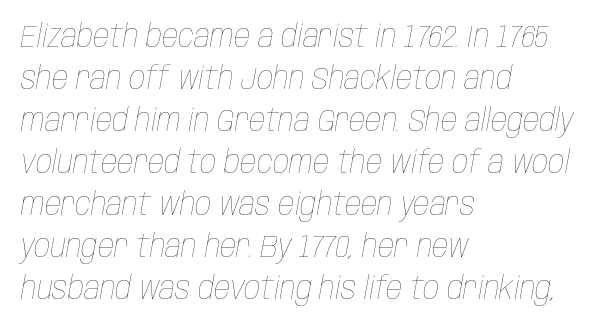
Q: Is the text bold? A: No.
Q: Is the text italic (slanted)? A: Yes, it leans right by about 10 degrees.
Q: Is the text underlined? A: No.
Q: How is the paragraph aligned? A: Left-aligned.
Q: Is the spacing between letters normal or unusually wide? A: Normal.
Q: Is the spacing between lines tight, normal or loose? A: Normal.
Q: Width (condensed, normal, or wide)? A: Condensed.
Q: Stroke contrast? A: Low.
Q: x-height? A: Large.
Q: Monospaced? A: No.
